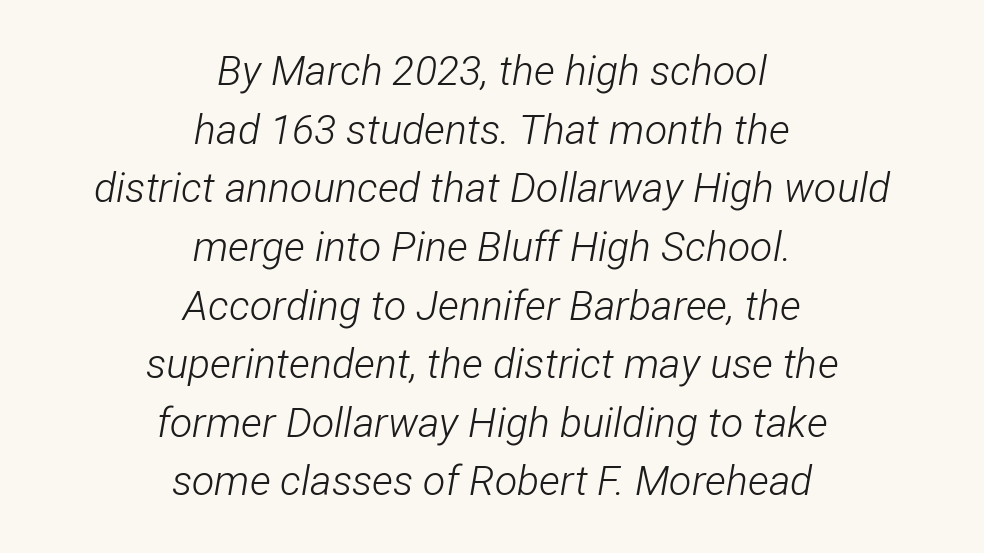
Quick note: interline space is typical. The letters sit at their default tracking, neither squeezed nor spread. Looks like regular typesetting: each glyph gets only the width it needs. Nobody drew a line under any word here. These lines were composed using italics. Weight: in the light-to-regular range.
